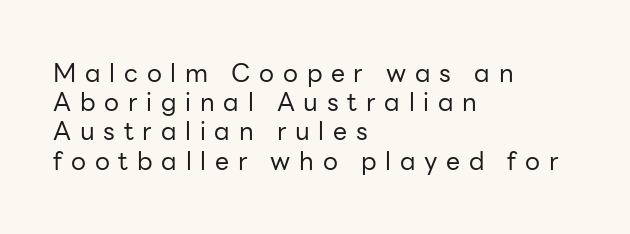
The image shows 25 px text type, upright; set left-aligned, line spacing 1.17x, unusually wide letter spacing (+0.35 em), not underlined.
